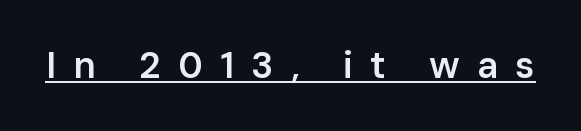
Q: Is the text bold? A: Semi-bold.
Q: Is the text italic (slanted)? A: No, it is upright.
Q: Is the typeface a serif or a sans-serif typeface? A: Sans-serif.
Q: Is the text underlined? A: Yes.
Q: Is the spacing between letters normal or unusually wide? A: Unusually wide.
Q: Width (condensed, normal, or wide)? A: Normal.
Q: Stroke contrast? A: Low.
Q: x-height? A: Medium.
Q: Monospaced? A: No.
